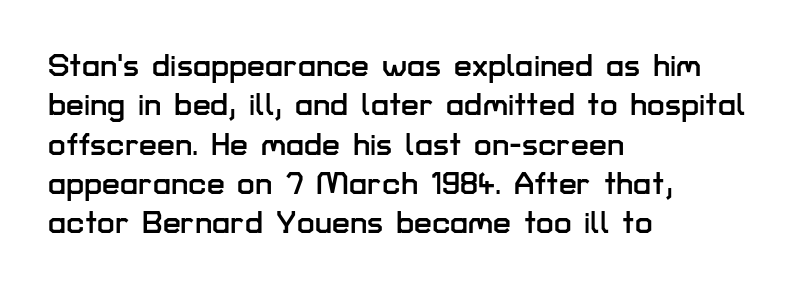
Observe the absence of serifs on each vertical stroke in this sample. Look at the tracking — it's just the regular setting, nothing added. Proportional: the letters do not fall into vertical columns. Underlining? Definitely not there. Caption: multi-line text, flush left, ragged right. Style check: upright.
